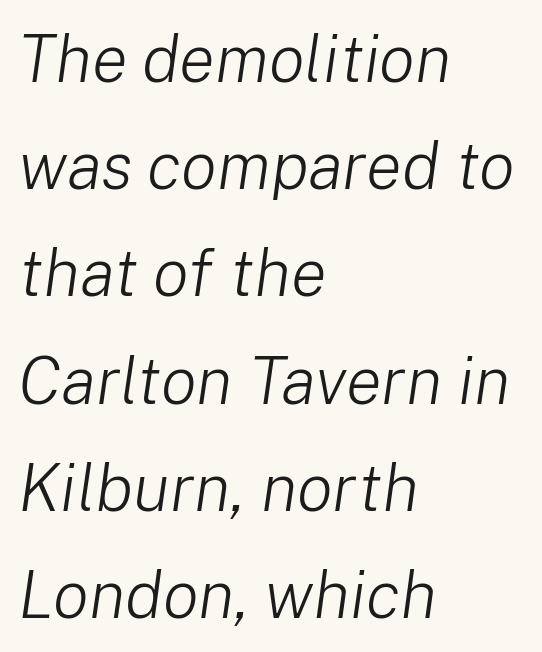
{"italic": "yes", "lean": "right", "slant_degrees": 8, "bold": "no", "weight": "light", "width": "normal", "stroke_contrast": "low", "x_height": "medium", "monospaced": "no", "underline": "no", "align": "left", "line_spacing": "normal", "line_spacing_ratio": 1.6, "letter_spacing": "normal", "letter_spacing_em": 0.0, "glyph_px": 67}
